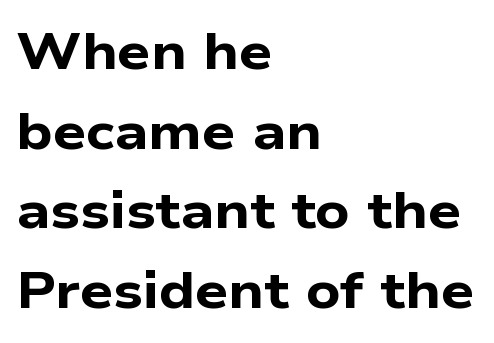
The image shows 52 px bold, wide sans-serif type; set left-aligned, normal line spacing (1.53x), normal letter spacing, not underlined; low stroke contrast and a medium x-height.
